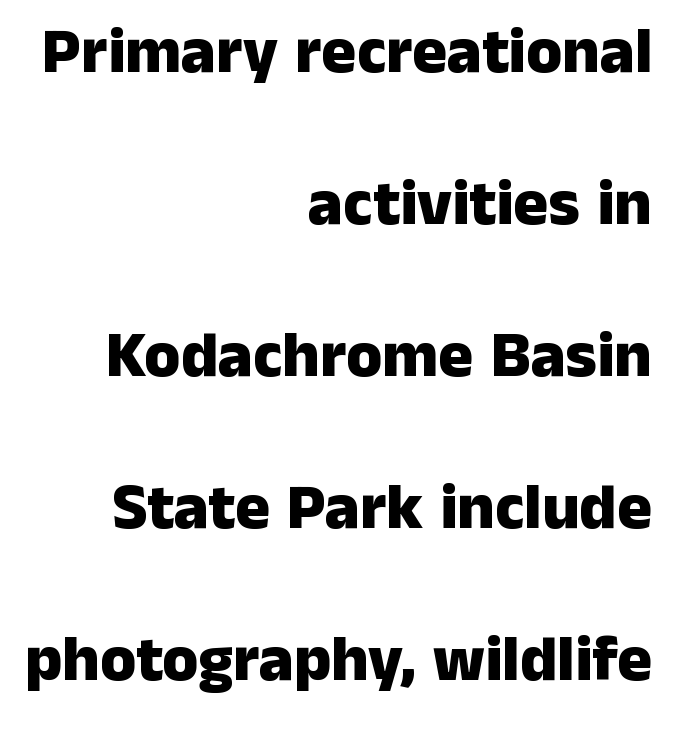
Q: Is the text bold? A: Yes.
Q: Is the text italic (slanted)? A: No, it is upright.
Q: Is the typeface a serif or a sans-serif typeface? A: Sans-serif.
Q: Is the text underlined? A: No.
Q: How is the paragraph aligned? A: Right-aligned.
Q: Is the spacing between letters normal or unusually wide? A: Normal.
Q: Is the spacing between lines tight, normal or loose? A: Loose.
Q: Width (condensed, normal, or wide)? A: Normal.
Q: Stroke contrast? A: Low.
Q: x-height? A: Medium.
Q: Monospaced? A: No.
